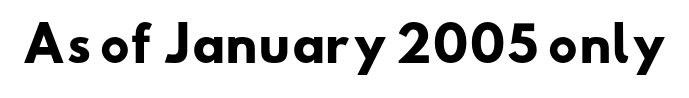
The image shows 47 px heavy, wide sans-serif type; set normal letter spacing, not underlined; low stroke contrast and a small x-height.
